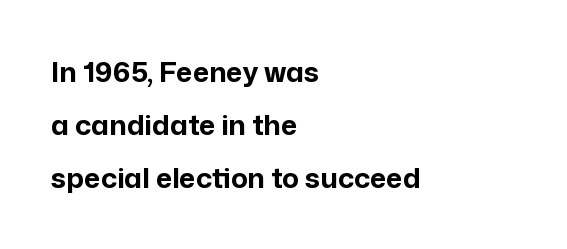
{"serif": "no", "italic": "no", "bold": "yes", "weight": "bold", "width": "normal", "stroke_contrast": "low", "x_height": "medium", "monospaced": "no", "underline": "no", "align": "left", "line_spacing": "loose", "line_spacing_ratio": 1.9, "letter_spacing": "normal", "letter_spacing_em": 0.0, "glyph_px": 28}
